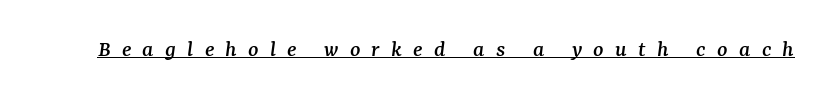
The image shows 24 px text type, italic (leaning right); set unusually wide letter spacing (+0.47 em), underlined.
